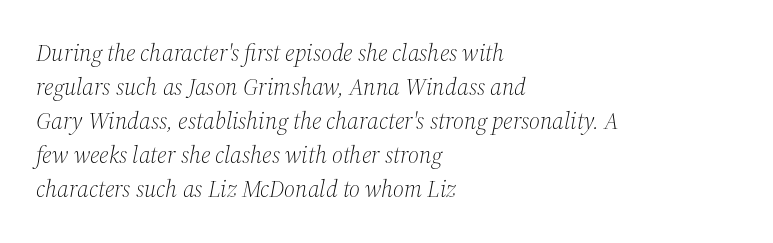
Q: Is the text bold? A: No.
Q: Is the text italic (slanted)? A: Yes, it leans right by about 12 degrees.
Q: Is the text underlined? A: No.
Q: How is the paragraph aligned? A: Left-aligned.
Q: Is the spacing between letters normal or unusually wide? A: Normal.
Q: Is the spacing between lines tight, normal or loose? A: Normal.
